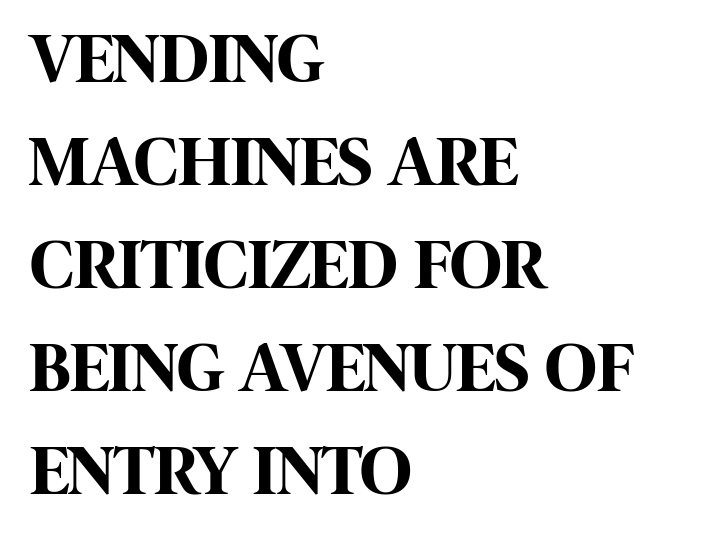
These lines are rendered in a variable-pitch font. The typography opts for an upright posture over an oblique one. Interline gaps are of average width in this sample. The passage shown is not underscored anywhere. Visually the block forms a straight wall on the left and a jagged coastline on the right.
